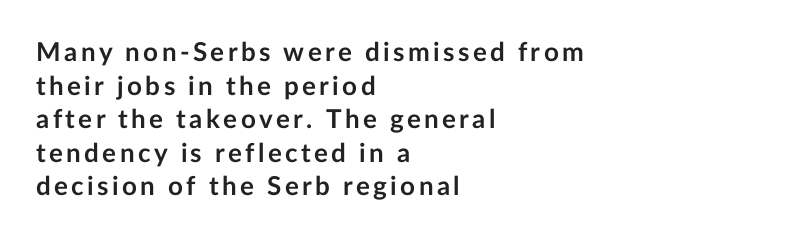
This is roman type, the default non-slanted kind. The glyphs have the mass of a bold cut. Honestly, there is no underline to notice here at all. Rows of type keep a routine distance in the vertical direction.
